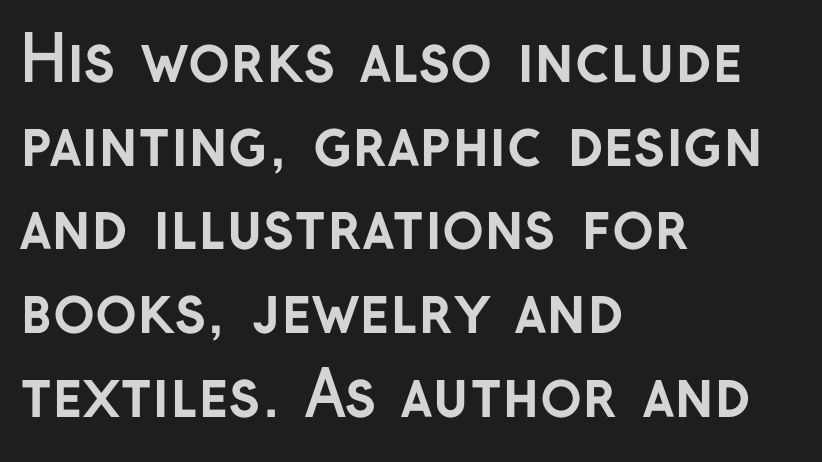
Q: Is the text bold? A: Yes.
Q: Is the text italic (slanted)? A: No, it is upright.
Q: Is the typeface a serif or a sans-serif typeface? A: Sans-serif.
Q: Is the text underlined? A: No.
Q: How is the paragraph aligned? A: Left-aligned.
Q: Is the spacing between letters normal or unusually wide? A: Normal.
Q: Is the spacing between lines tight, normal or loose? A: Normal.
Q: Width (condensed, normal, or wide)? A: Normal.
Q: Stroke contrast? A: Low.
Q: x-height? A: Medium.
Q: Monospaced? A: No.
